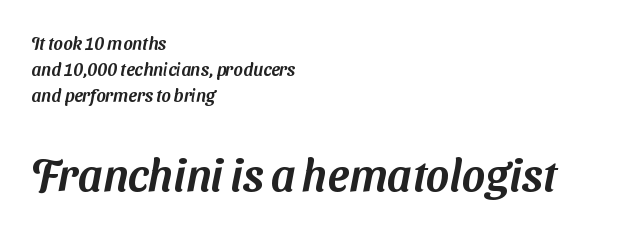
All the whitespace from short lines collects on the right. A normal amount of white space separates one row of letters from the next. These lines keep a tight, regular rhythm from letter to letter. Decoration check: the copy has no underline. Do the characters align in a grid? No, the font is proportional.
